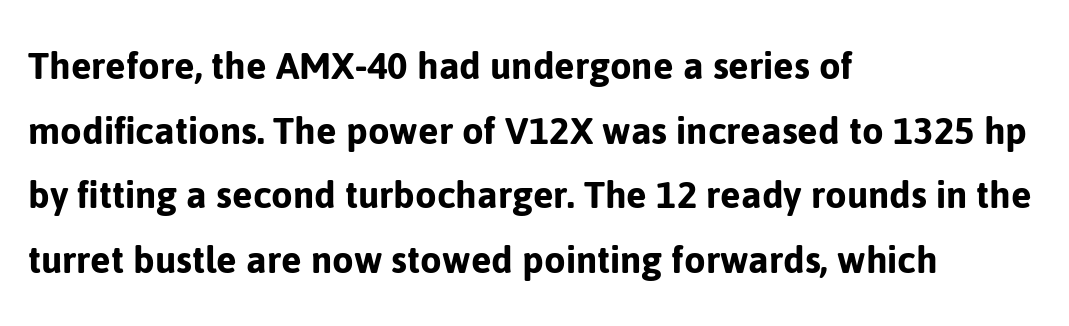
Q: Is the text italic (slanted)? A: No, it is upright.
Q: Is the typeface a serif or a sans-serif typeface? A: Sans-serif.
Q: Is the text underlined? A: No.
Q: How is the paragraph aligned? A: Left-aligned.
Q: Is the spacing between letters normal or unusually wide? A: Normal.
Q: Is the spacing between lines tight, normal or loose? A: Normal.
Q: Width (condensed, normal, or wide)? A: Normal.
Q: Stroke contrast? A: Low.
Q: x-height? A: Medium.
Q: Monospaced? A: No.
